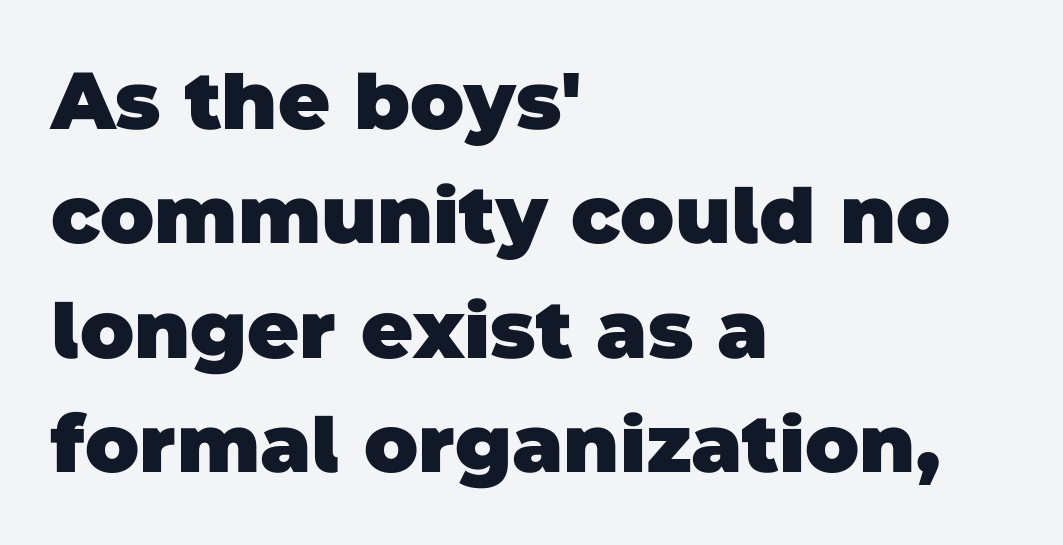
Q: Is the text bold? A: Yes.
Q: Is the typeface a serif or a sans-serif typeface? A: Sans-serif.
Q: Is the text underlined? A: No.
Q: How is the paragraph aligned? A: Left-aligned.
Q: Is the spacing between letters normal or unusually wide? A: Normal.
Q: Is the spacing between lines tight, normal or loose? A: Normal.
Q: Width (condensed, normal, or wide)? A: Normal.
Q: Stroke contrast? A: Low.
Q: x-height? A: Large.
Q: Monospaced? A: No.
